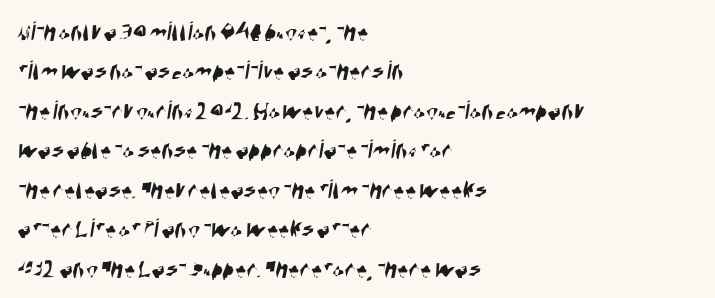
This rendering employs a face without finishing strokes, i.e., a sans-serif. Regular leading. If you drew a ruler down the left edge, every line would touch it. Nobody drew a line under any word here. Proportional: the letters do not fall into vertical columns. Letter spacing: default.
